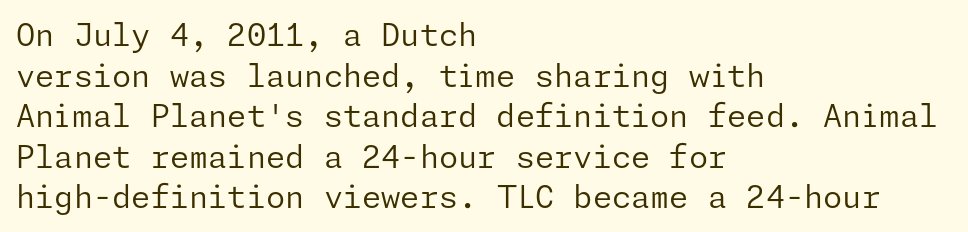
{"serif": "no", "italic": "no", "bold": "no", "weight": "regular", "width": "normal", "stroke_contrast": "low", "x_height": "medium", "underline": "no", "align": "left", "line_spacing": "normal", "line_spacing_ratio": 1.31, "letter_spacing": "normal", "letter_spacing_em": 0.0, "glyph_px": 31}
